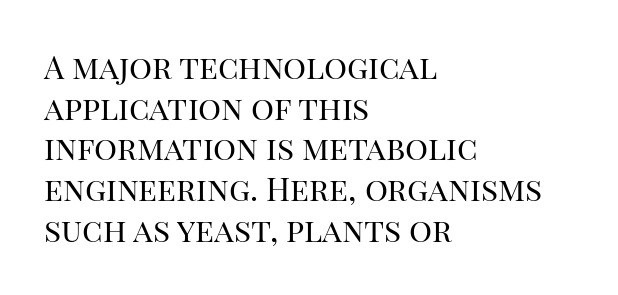
Q: Is the text bold? A: No.
Q: Is the text italic (slanted)? A: No, it is upright.
Q: Is the typeface a serif or a sans-serif typeface? A: Serif.
Q: Is the text underlined? A: No.
Q: How is the paragraph aligned? A: Left-aligned.
Q: Is the spacing between letters normal or unusually wide? A: Normal.
Q: Is the spacing between lines tight, normal or loose? A: Normal.
Q: Width (condensed, normal, or wide)? A: Normal.
Q: Stroke contrast? A: High.
Q: x-height? A: Large.
Q: Monospaced? A: No.
